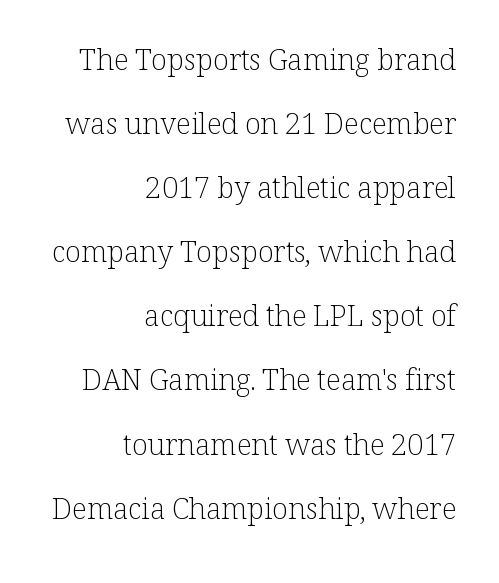
{"serif": "yes", "italic": "no", "bold": "no", "weight": "light", "width": "normal", "stroke_contrast": "low", "x_height": "medium", "monospaced": "no", "underline": "no", "align": "right", "line_spacing": "loose", "line_spacing_ratio": 2.21, "letter_spacing": "normal", "letter_spacing_em": 0.0, "glyph_px": 29}
